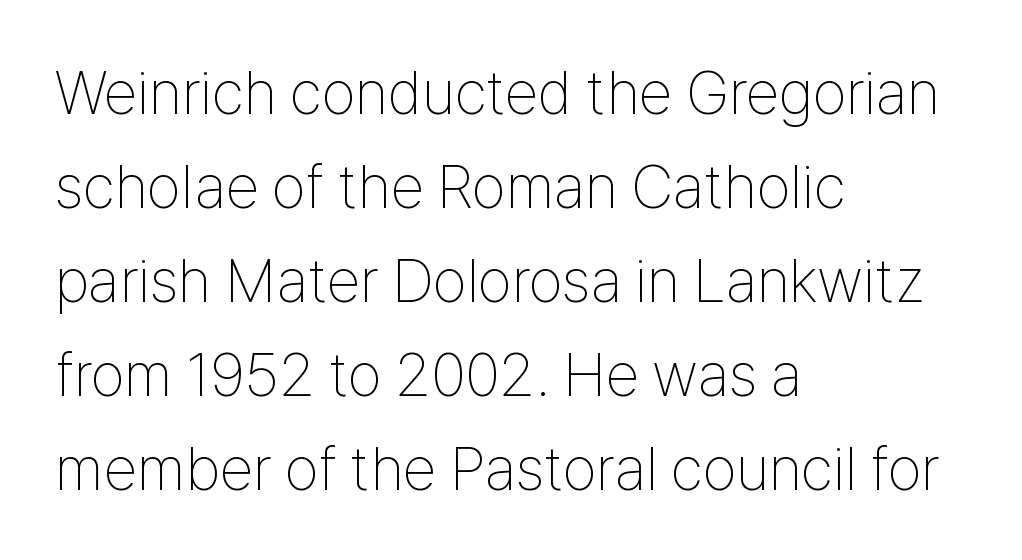
Q: Is the text bold? A: No.
Q: Is the text italic (slanted)? A: No, it is upright.
Q: Is the typeface a serif or a sans-serif typeface? A: Sans-serif.
Q: Is the text underlined? A: No.
Q: How is the paragraph aligned? A: Left-aligned.
Q: Is the spacing between letters normal or unusually wide? A: Normal.
Q: Is the spacing between lines tight, normal or loose? A: Normal.
Q: Width (condensed, normal, or wide)? A: Condensed.
Q: Stroke contrast? A: Low.
Q: x-height? A: Medium.
Q: Monospaced? A: No.
